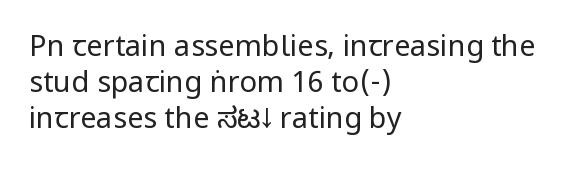
Q: Is the text bold? A: No.
Q: Is the text italic (slanted)? A: No, it is upright.
Q: Is the typeface a serif or a sans-serif typeface? A: Sans-serif.
Q: Is the text underlined? A: No.
Q: How is the paragraph aligned? A: Left-aligned.
Q: Is the spacing between letters normal or unusually wide? A: Normal.
Q: Width (condensed, normal, or wide)? A: Condensed.
Q: Stroke contrast? A: Low.
Q: x-height? A: Large.
Q: Monospaced? A: No.
